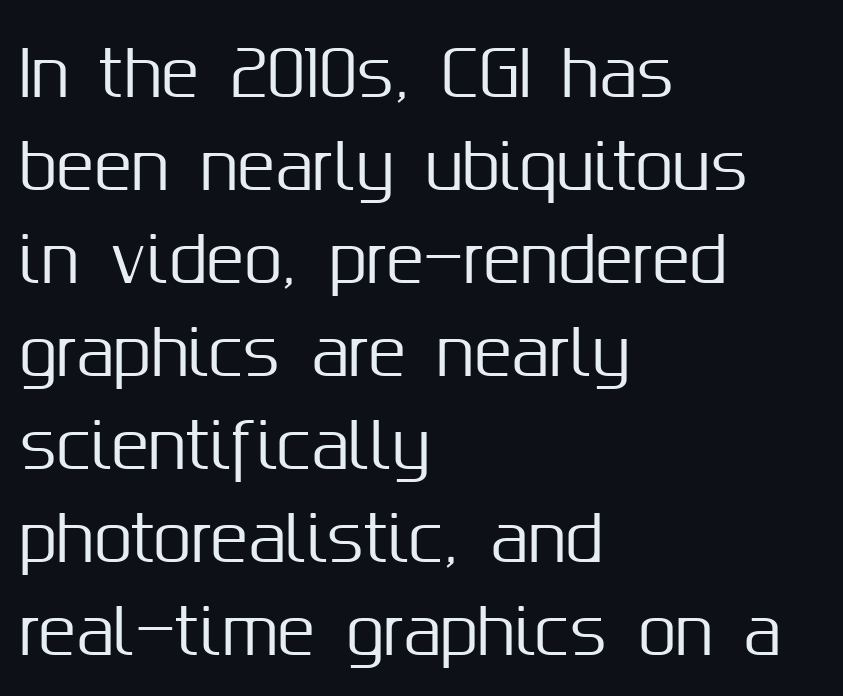
Q: Is the text italic (slanted)? A: No, it is upright.
Q: Is the typeface a serif or a sans-serif typeface? A: Sans-serif.
Q: Is the text underlined? A: No.
Q: How is the paragraph aligned? A: Left-aligned.
Q: Is the spacing between letters normal or unusually wide? A: Normal.
Q: Is the spacing between lines tight, normal or loose? A: Normal.
Q: Width (condensed, normal, or wide)? A: Normal.
Q: Stroke contrast? A: Medium.
Q: x-height? A: Medium.
Q: Monospaced? A: No.
